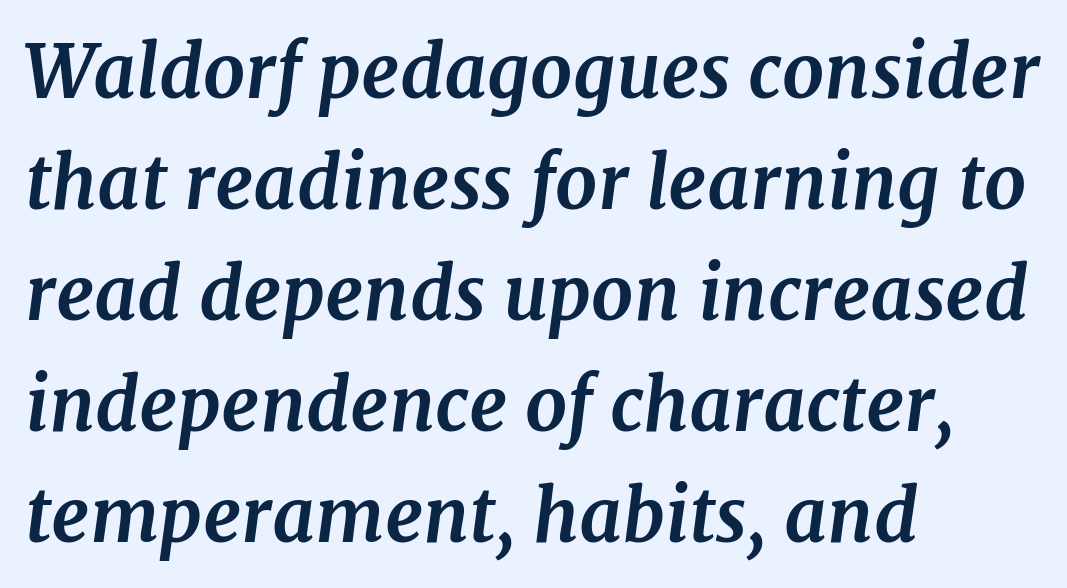
The letters advance in unequal steps, a hallmark of proportional type. Rows of type keep a routine distance in the vertical direction. The passage shown is emphatically bold. Horizontally, the lines are justified to the leading edge only. Glance below the letters and you will spot only blank space. A serif font was chosen for this passage.
